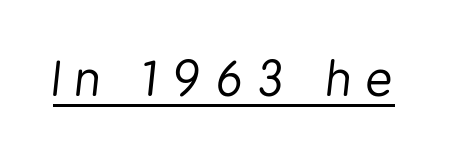
A typographer would call this underscored text. The rendering uses natural spacing where letterforms have individual widths. Someone cranked the tracking dial way up on this one. The weight would be labelled regular, book, light, or lighter still. This is oblique type, the kind used for emphasis or titles.
